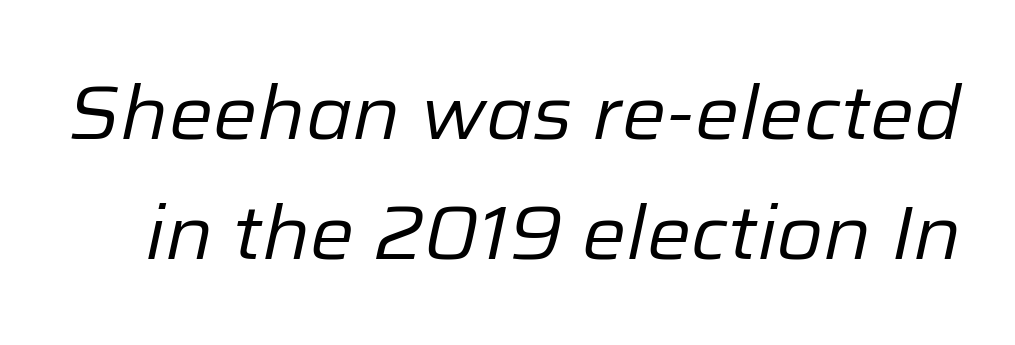
Q: Is the text bold? A: No.
Q: Is the text italic (slanted)? A: Yes, it leans right by about 12 degrees.
Q: Is the text underlined? A: No.
Q: Is the spacing between letters normal or unusually wide? A: Normal.
Q: Is the spacing between lines tight, normal or loose? A: Normal.
Q: Width (condensed, normal, or wide)? A: Normal.
Q: Stroke contrast? A: Low.
Q: x-height? A: Medium.
Q: Monospaced? A: No.
